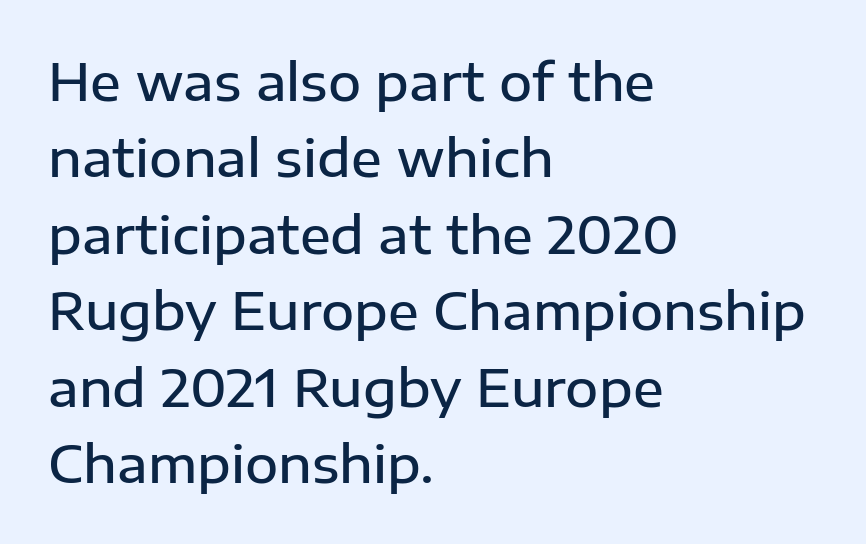
Q: Is the text bold? A: Semi-bold.
Q: Is the text italic (slanted)? A: No, it is upright.
Q: Is the typeface a serif or a sans-serif typeface? A: Sans-serif.
Q: Is the text underlined? A: No.
Q: How is the paragraph aligned? A: Left-aligned.
Q: Is the spacing between letters normal or unusually wide? A: Normal.
Q: Is the spacing between lines tight, normal or loose? A: Normal.
Q: Width (condensed, normal, or wide)? A: Normal.
Q: Stroke contrast? A: Low.
Q: x-height? A: Medium.
Q: Monospaced? A: No.
